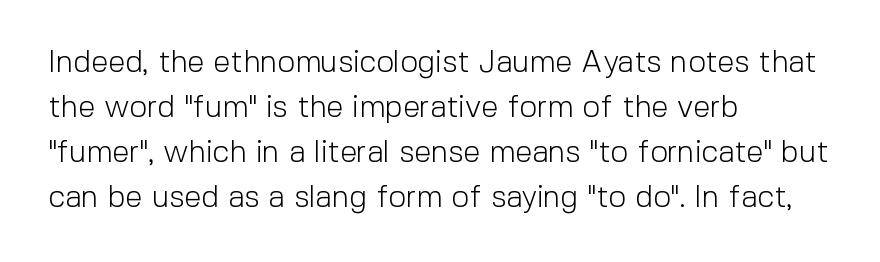
{"serif": "no", "italic": "no", "bold": "no", "weight": "light", "width": "normal", "x_height": "medium", "monospaced": "no", "underline": "no", "align": "left", "line_spacing": "normal", "line_spacing_ratio": 1.45, "letter_spacing": "normal", "letter_spacing_em": 0.0, "glyph_px": 31}
